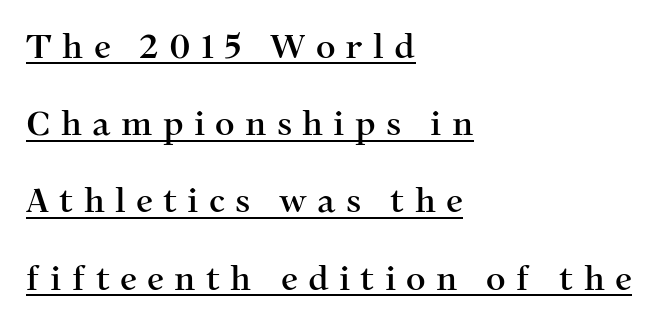
Q: Is the text italic (slanted)? A: No, it is upright.
Q: Is the typeface a serif or a sans-serif typeface? A: Serif.
Q: Is the text underlined? A: Yes.
Q: How is the paragraph aligned? A: Left-aligned.
Q: Is the spacing between letters normal or unusually wide? A: Unusually wide.
Q: Is the spacing between lines tight, normal or loose? A: Loose.
Q: Width (condensed, normal, or wide)? A: Normal.
Q: Stroke contrast? A: Medium.
Q: x-height? A: Medium.
Q: Monospaced? A: No.
